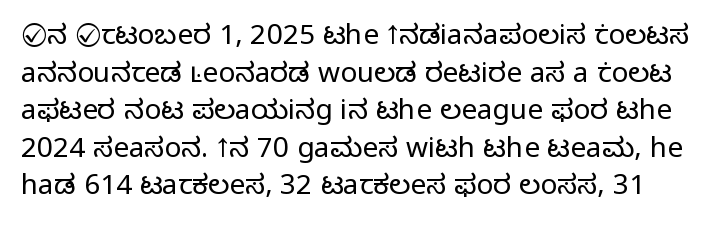
The image shows 28 px light sans-serif type, upright; set normal line spacing (1.34x), normal letter spacing, not underlined; low stroke contrast and a medium x-height.
